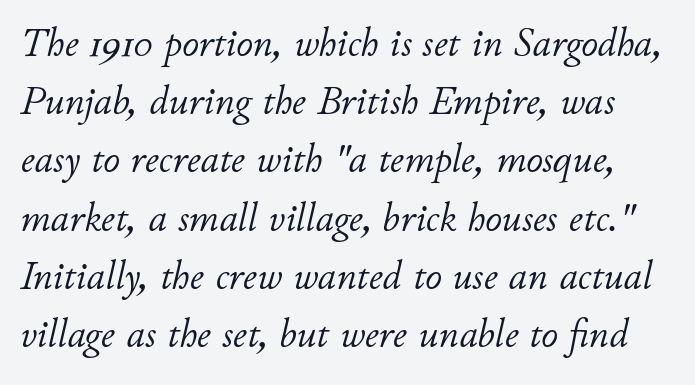
Q: Is the text bold? A: No.
Q: Is the text italic (slanted)? A: Yes, it leans right by about 11 degrees.
Q: Is the text underlined? A: No.
Q: Is the spacing between letters normal or unusually wide? A: Normal.
Q: Is the spacing between lines tight, normal or loose? A: Normal.
Q: Width (condensed, normal, or wide)? A: Normal.
Q: Stroke contrast? A: Low.
Q: x-height? A: Small.
Q: Monospaced? A: No.
